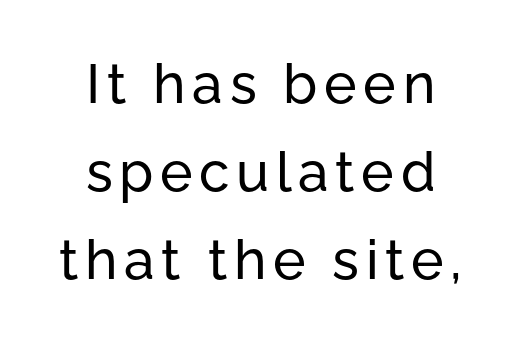
Q: Is the text italic (slanted)? A: No, it is upright.
Q: Is the typeface a serif or a sans-serif typeface? A: Sans-serif.
Q: Is the text underlined? A: No.
Q: How is the paragraph aligned? A: Centered.
Q: Is the spacing between lines tight, normal or loose? A: Normal.
Q: Width (condensed, normal, or wide)? A: Normal.
Q: Stroke contrast? A: Low.
Q: x-height? A: Medium.
Q: Monospaced? A: No.
